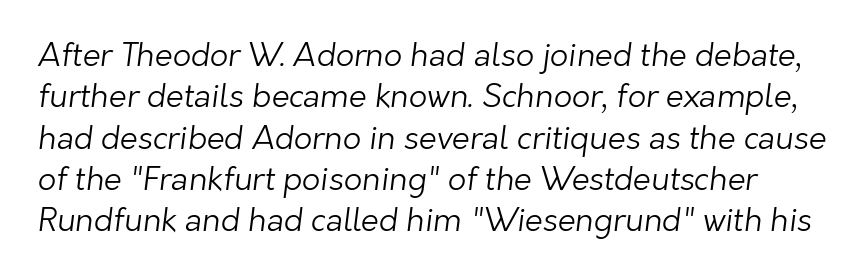
The image shows 32 px light sans-serif type; set normal line spacing (1.29x), normal letter spacing, not underlined; low stroke contrast and a medium x-height.
